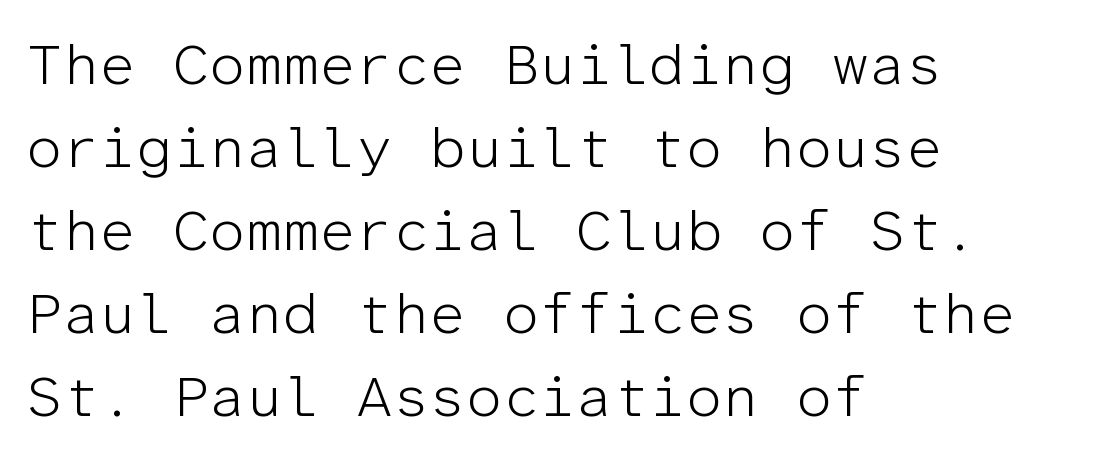
The image shows 58 px light sans-serif type, upright, monospaced; set left-aligned, normal line spacing (1.43x), normal letter spacing, not underlined; low stroke contrast and a medium x-height.
